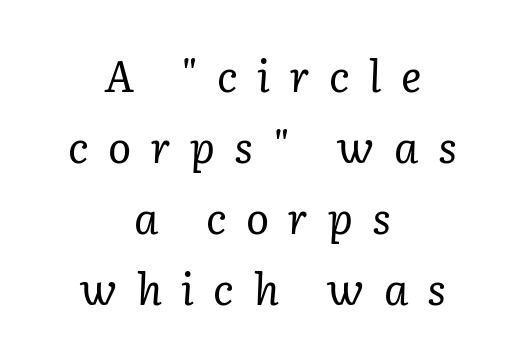
The horizontal fit of the characters is loose and conspicuously gappy. The setting favours the middle, as headings and verse often do. The strokes carry an ordinary text weight at most. Descender tails drop into unmarked territory. Line spacing here is normal.
